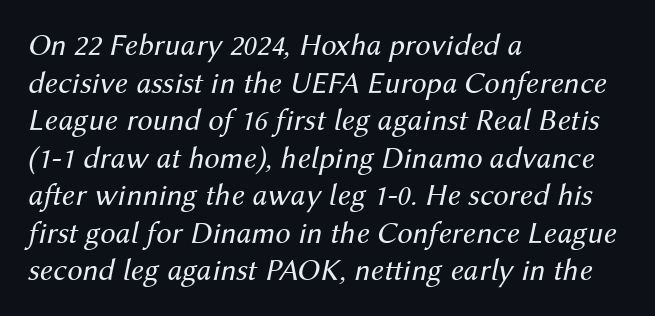
Q: Is the text bold? A: No.
Q: Is the text italic (slanted)? A: Yes, it leans right by about 12 degrees.
Q: Is the text underlined? A: No.
Q: How is the paragraph aligned? A: Left-aligned.
Q: Is the spacing between letters normal or unusually wide? A: Normal.
Q: Width (condensed, normal, or wide)? A: Normal.
Q: Stroke contrast? A: Medium.
Q: x-height? A: Medium.
Q: Monospaced? A: No.
